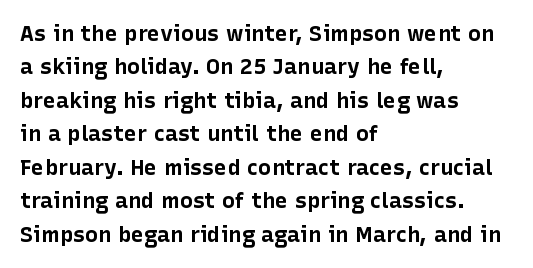
{"italic": "no", "bold": "yes", "underline": "no", "align": "left", "line_spacing": "normal", "line_spacing_ratio": 1.52, "letter_spacing": "normal", "letter_spacing_em": 0.0, "glyph_px": 22}
